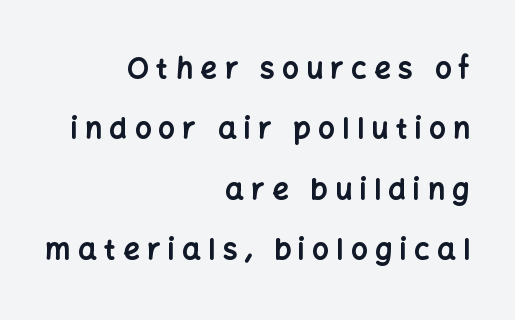
Letter spacing: wide. Compared with typical paragraphs, the rows here are farther apart. Has an underline been added? It has not. The font is running at its bold setting. Note the varied advance widths — an 'i' is clearly narrower than an 'm'. The lines are quadded right.
